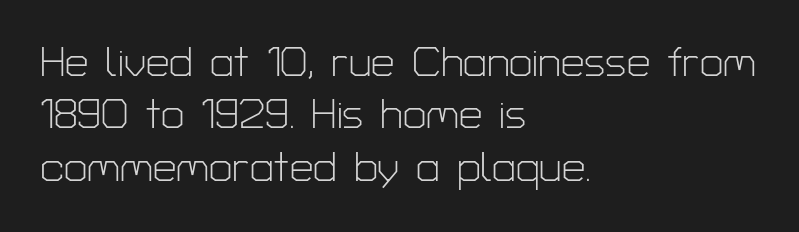
{"serif": "no", "italic": "no", "bold": "no", "weight": "light", "width": "normal", "stroke_contrast": "low", "x_height": "medium", "monospaced": "no", "underline": "no", "align": "left", "line_spacing": "normal", "line_spacing_ratio": 1.25, "letter_spacing": "normal", "letter_spacing_em": 0.0, "glyph_px": 42}
